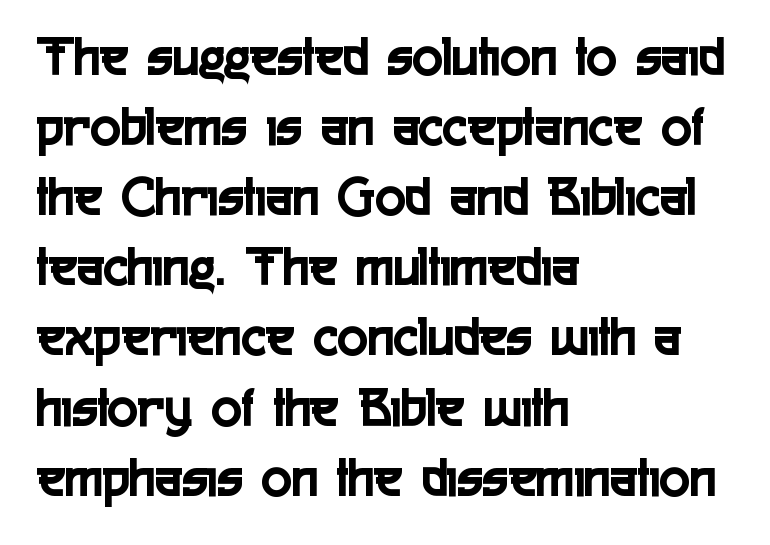
This rendering features lettering with no underline. One-word summary of the alignment: left. Style check: upright. These lines are composed in type without serifs.
